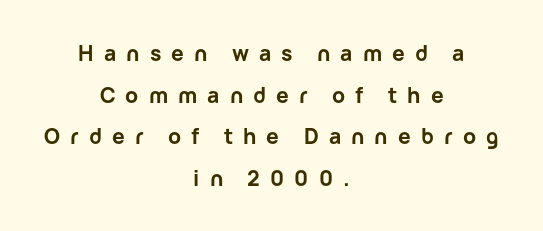
Q: Is the text bold? A: Yes.
Q: Is the text italic (slanted)? A: No, it is upright.
Q: Is the text underlined? A: No.
Q: How is the paragraph aligned? A: Centered.
Q: Is the spacing between letters normal or unusually wide? A: Unusually wide.
Q: Is the spacing between lines tight, normal or loose? A: Loose.
